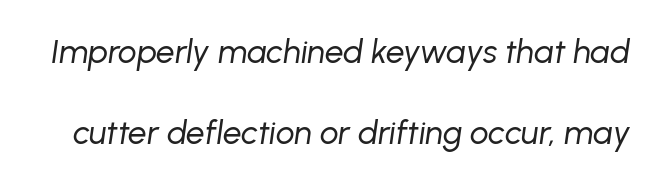
{"italic": "yes", "lean": "right", "slant_degrees": 8, "bold": "no", "weight": "regular", "width": "normal", "stroke_contrast": "low", "x_height": "medium", "monospaced": "no", "underline": "no", "line_spacing": "loose", "line_spacing_ratio": 2.46, "letter_spacing": "normal", "letter_spacing_em": 0.0, "glyph_px": 33}
